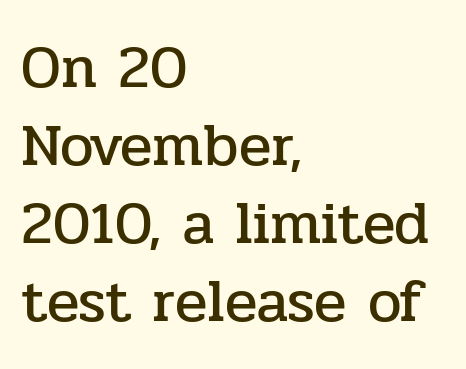
The image shows 60 px serif type, upright; set left-aligned, normal line spacing (1.3x), normal letter spacing, not underlined; low stroke contrast and a medium x-height.
